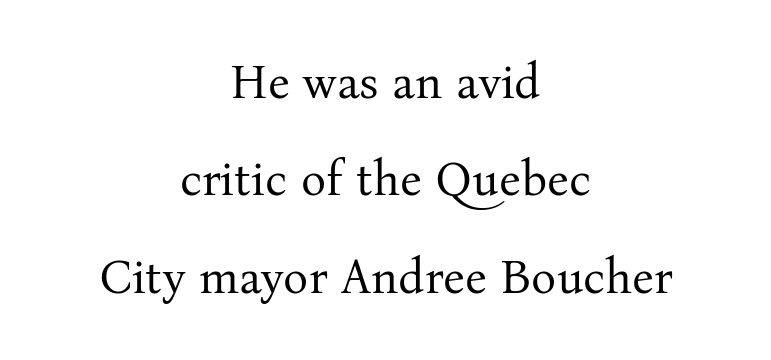
The image shows 47 px regular-weight serif type, upright; set centered, loose line spacing (2.07x), normal letter spacing, not underlined; medium stroke contrast and a medium x-height.
